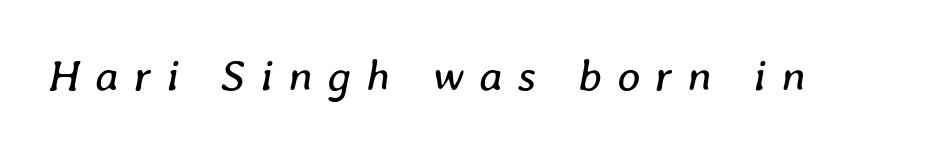
Descenders hang freely into open space. Weight: not bold — regular or lighter. Proportional: the letters do not fall into vertical columns. Students, note that the glyphs here are deliberately spaced far apart. The text carries the slant typical of an italic or oblique font.
